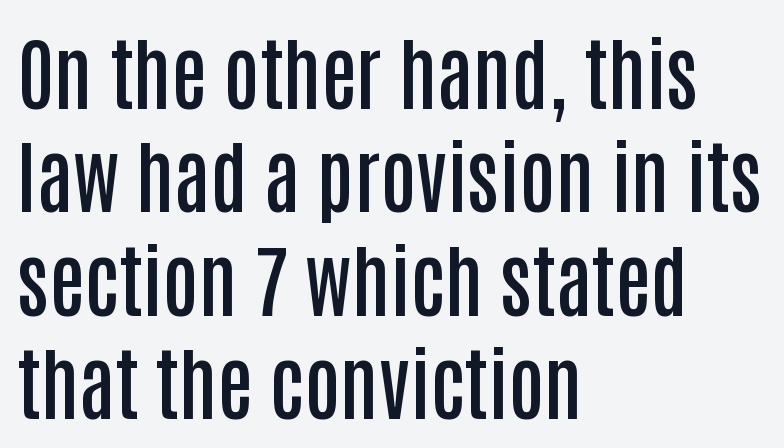
Alignment: flush left. Here the designer chose a conventional face with non-uniform glyph widths. Lines of text with bare space underneath. Type style note: lacks serifs. One glance says typical: line gaps are just what's usual. It's the straight-up-and-down kind of type.
